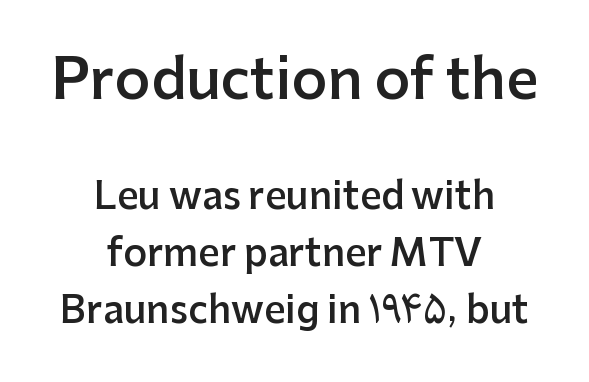
Q: Is the text bold? A: Semi-bold.
Q: Is the text italic (slanted)? A: No, it is upright.
Q: Is the typeface a serif or a sans-serif typeface? A: Sans-serif.
Q: Is the text underlined? A: No.
Q: How is the paragraph aligned? A: Centered.
Q: Is the spacing between letters normal or unusually wide? A: Normal.
Q: Is the spacing between lines tight, normal or loose? A: Normal.
Q: Which block of text is set in a larger size, the first (top) or the second (bottom)? A: The first (top) one.
Q: Width (condensed, normal, or wide)? A: Normal.
Q: Stroke contrast? A: Low.
Q: x-height? A: Medium.
Q: Monospaced? A: No.
